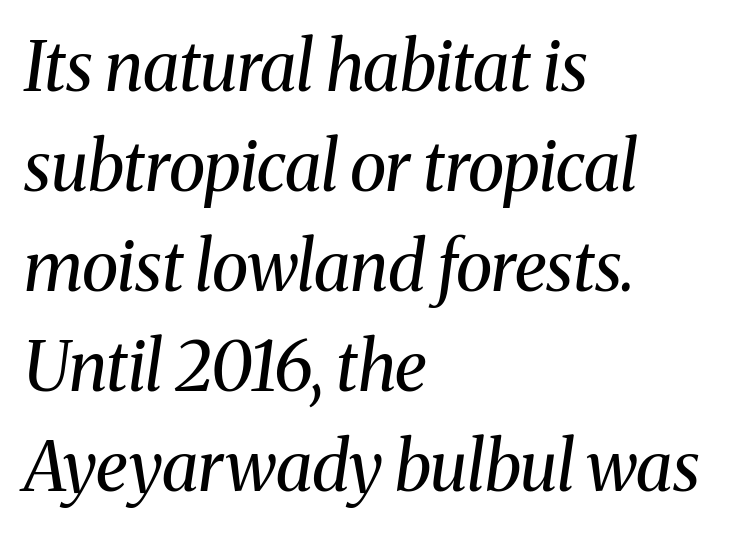
{"serif": "yes", "italic": "yes", "lean": "right", "slant_degrees": 8, "bold": "no", "weight": "regular", "width": "normal", "stroke_contrast": "medium", "x_height": "medium", "monospaced": "no", "underline": "no", "align": "left", "line_spacing": "normal", "line_spacing_ratio": 1.47, "letter_spacing": "normal", "letter_spacing_em": 0.0, "glyph_px": 68}
